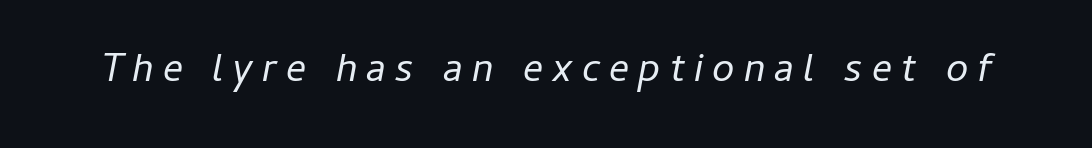
The image shows 40 px regular-weight type, italic (leaning right); set unusually wide letter spacing (+0.23 em), not underlined; low stroke contrast and a medium x-height.
